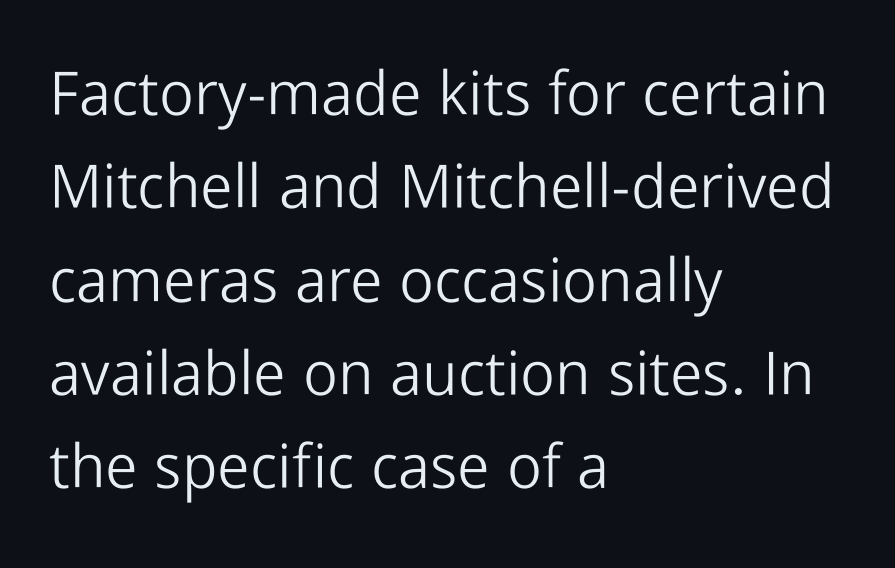
{"serif": "no", "italic": "no", "bold": "no", "weight": "light", "width": "normal", "stroke_contrast": "low", "x_height": "medium", "monospaced": "no", "underline": "no", "align": "left", "line_spacing": "normal", "line_spacing_ratio": 1.53, "letter_spacing": "normal", "letter_spacing_em": 0.0, "glyph_px": 61}
